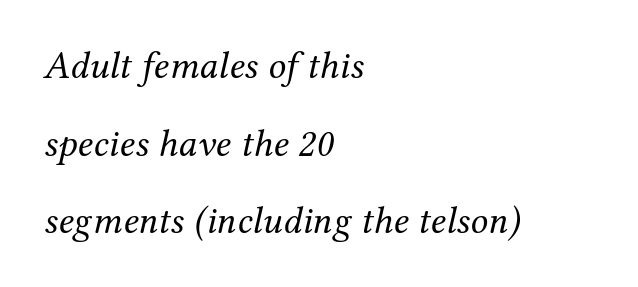
{"serif": "yes", "italic": "yes", "lean": "right", "slant_degrees": 12, "bold": "no", "weight": "regular", "width": "normal", "stroke_contrast": "medium", "x_height": "medium", "monospaced": "no", "underline": "no", "align": "left", "line_spacing": "loose", "line_spacing_ratio": 1.99, "letter_spacing": "normal", "letter_spacing_em": 0.0, "glyph_px": 39}
